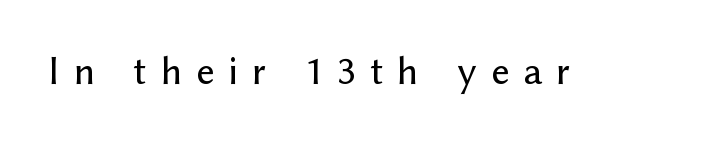
Q: Is the text italic (slanted)? A: No, it is upright.
Q: Is the typeface a serif or a sans-serif typeface? A: Sans-serif.
Q: Is the text underlined? A: No.
Q: Is the spacing between letters normal or unusually wide? A: Unusually wide.
Q: Width (condensed, normal, or wide)? A: Normal.
Q: Stroke contrast? A: Low.
Q: x-height? A: Medium.
Q: Monospaced? A: No.
